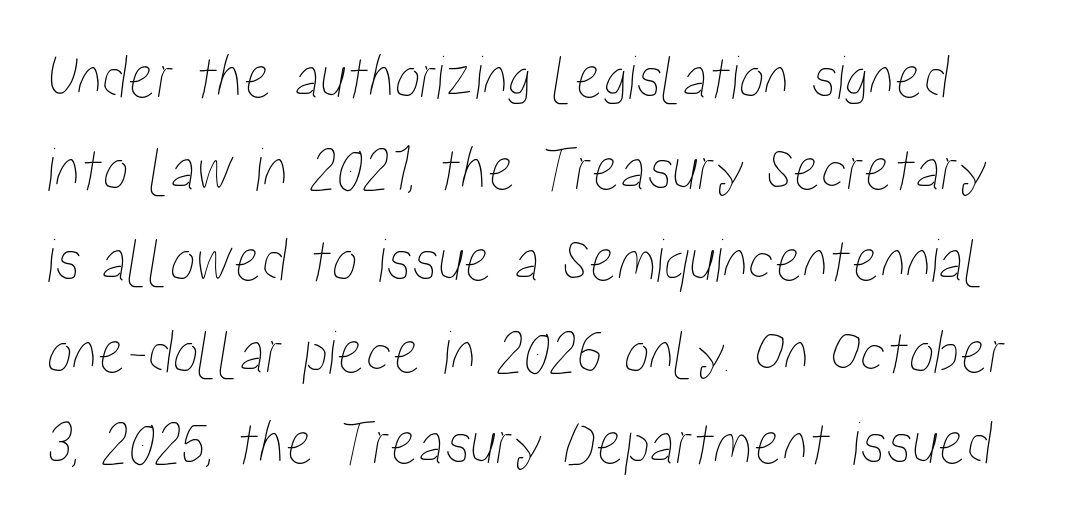
Q: Is the text underlined? A: No.
Q: Is the spacing between letters normal or unusually wide? A: Normal.
Q: Is the spacing between lines tight, normal or loose? A: Normal.
Q: Width (condensed, normal, or wide)? A: Condensed.
Q: Stroke contrast? A: Low.
Q: x-height? A: Medium.
Q: Monospaced? A: No.
